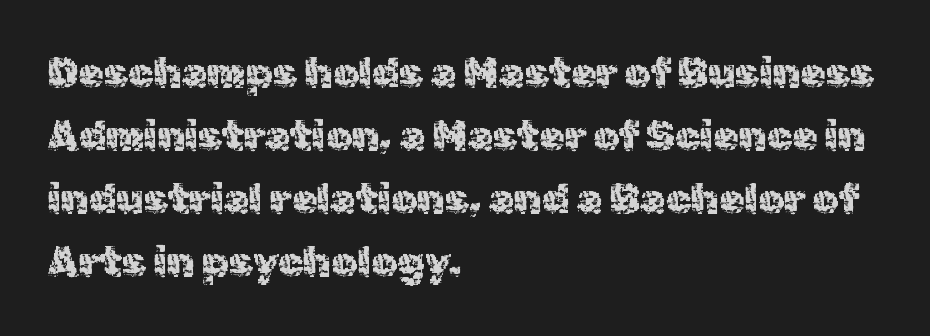
If you drew a ruler down the left edge, every line would touch it. The passage shown is not underscored anywhere. Here the glyphs are tracked normally, forming tight word shapes. Serifs: no, the terminals of the letterforms are clean. Interline gaps are of average width in this sample.
